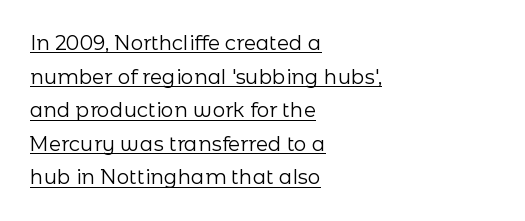
The image shows 20 px text type, upright; set left-aligned, normal line spacing (1.68x), normal letter spacing, underlined.
